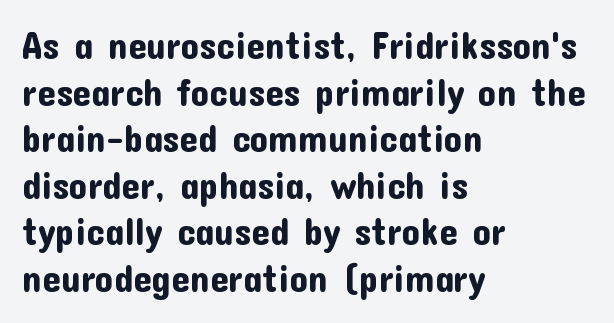
Beneath every word, the page is bare. Ordinary non-slanted type is in use. Do the characters align in a grid? No, the font is proportional. Is the letter spacing exaggerated? No — it looks like the ordinary default. The block of text has a typical density, with ordinary space between rows. Regarding serifs, this sample does without them.
